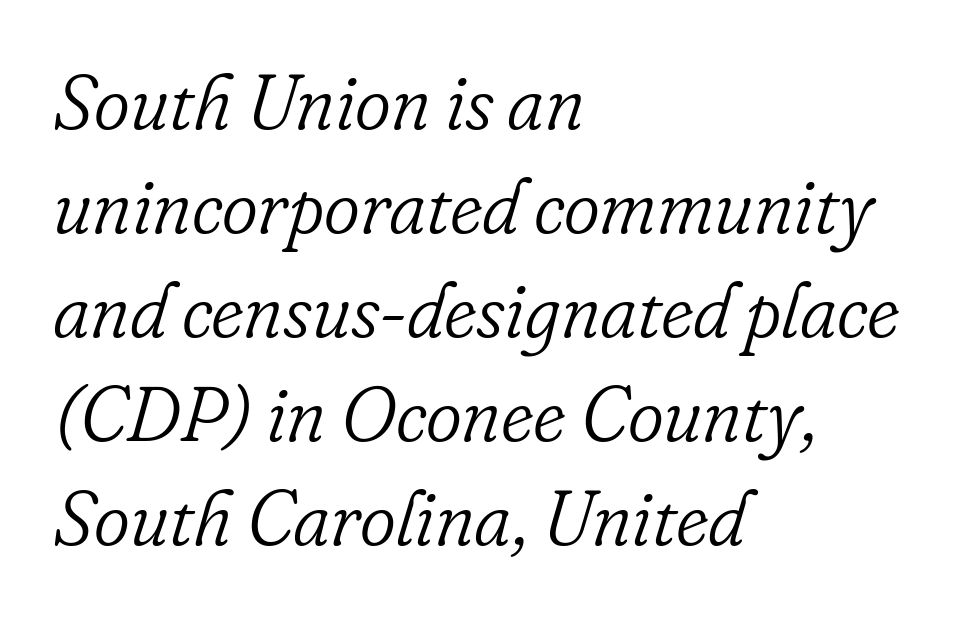
The image shows 77 px light serif type, italic (leaning right); set left-aligned, normal line spacing (1.35x), normal letter spacing, not underlined; low stroke contrast and a small x-height.
